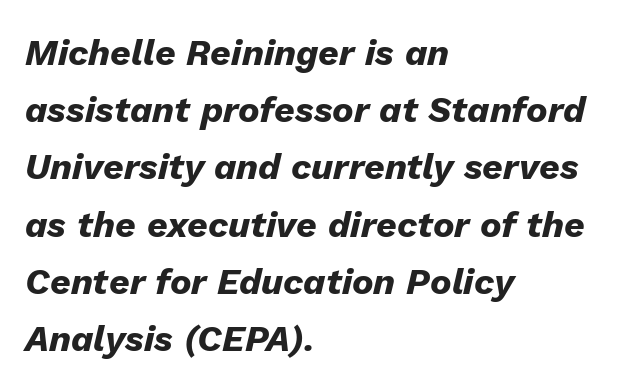
{"italic": "yes", "lean": "right", "slant_degrees": 13, "bold": "yes", "weight": "heavy", "width": "normal", "stroke_contrast": "low", "x_height": "medium", "monospaced": "no", "underline": "no", "align": "left", "line_spacing": "normal", "line_spacing_ratio": 1.59, "letter_spacing": "normal", "letter_spacing_em": 0.0, "glyph_px": 36}
